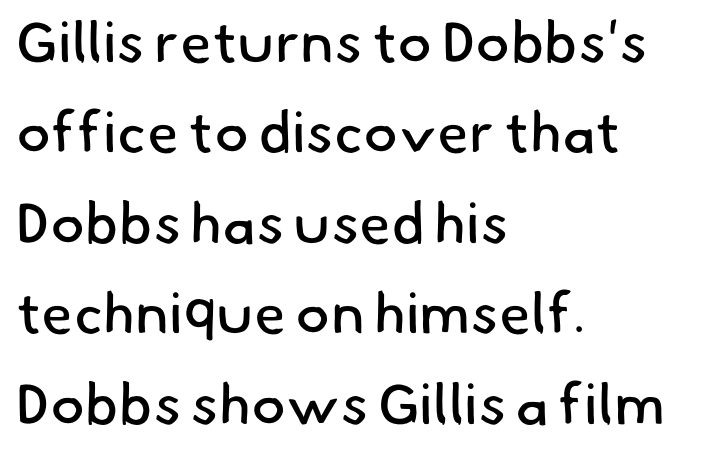
The image shows 58 px regular-weight sans-serif type; set left-aligned, normal line spacing (1.56x), normal letter spacing, not underlined; low stroke contrast and a small x-height.
